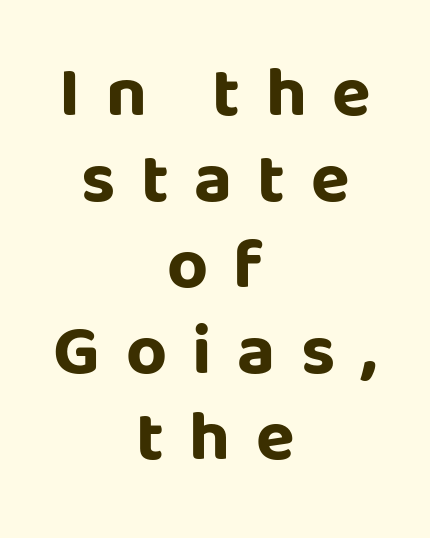
The typesetting leans heavy: a genuine bold. In CSS terms this would be text-align: center. Words float on clear page, feet unadorned. Character widths vary here, with narrow letters taking less room than wide ones. Unlike a traditional serif, this face leaves its strokes unadorned. In terms of posture, this sample is upright.
